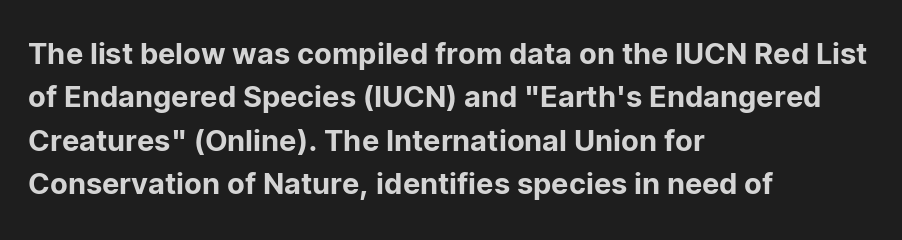
{"serif": "no", "italic": "no", "width": "normal", "stroke_contrast": "low", "x_height": "medium", "monospaced": "no", "underline": "no", "align": "left", "line_spacing": "normal", "line_spacing_ratio": 1.5, "letter_spacing": "normal", "letter_spacing_em": 0.0, "glyph_px": 29}
